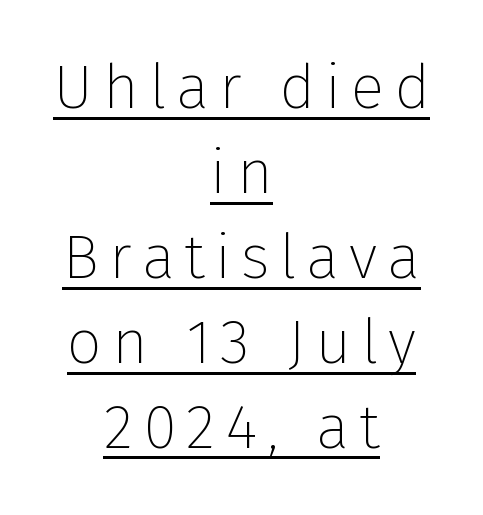
The image shows 62 px thin sans-serif type, upright; set centered, normal line spacing (1.37x), underlined; low stroke contrast and a medium x-height.
